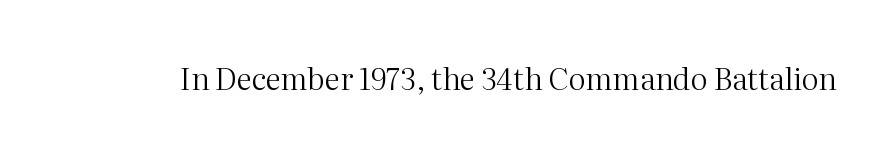
The image shows 30 px regular-weight serif type, upright; set normal letter spacing, not underlined; medium stroke contrast and a medium x-height.
